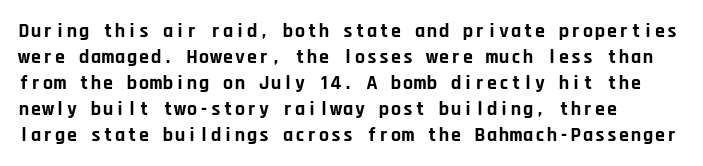
Q: Is the text bold? A: Yes.
Q: Is the text italic (slanted)? A: No, it is upright.
Q: Is the text underlined? A: No.
Q: How is the paragraph aligned? A: Left-aligned.
Q: Is the spacing between letters normal or unusually wide? A: Normal.
Q: Is the spacing between lines tight, normal or loose? A: Normal.
